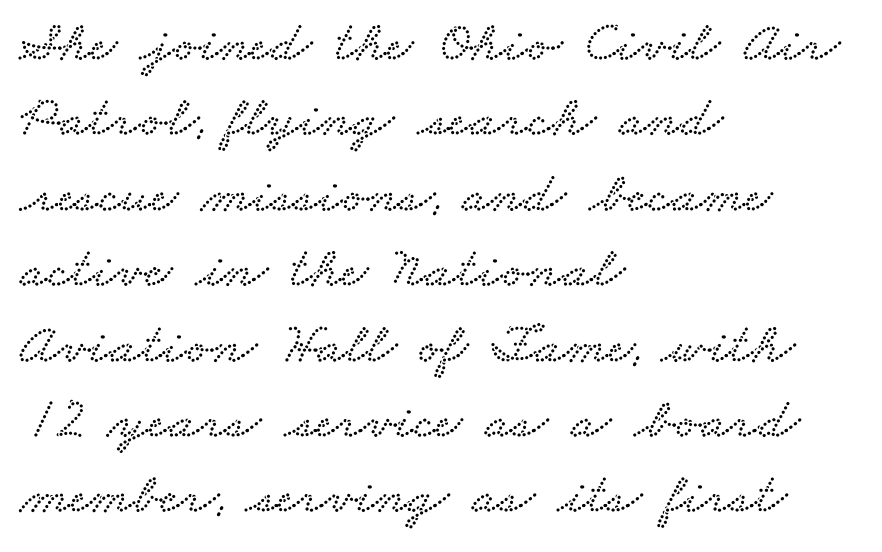
Q: Is the typeface a serif or a sans-serif typeface? A: Serif.
Q: Is the text underlined? A: No.
Q: How is the paragraph aligned? A: Left-aligned.
Q: Is the spacing between letters normal or unusually wide? A: Normal.
Q: Is the spacing between lines tight, normal or loose? A: Normal.
Q: Width (condensed, normal, or wide)? A: Wide.
Q: Stroke contrast? A: Low.
Q: x-height? A: Small.
Q: Monospaced? A: No.
